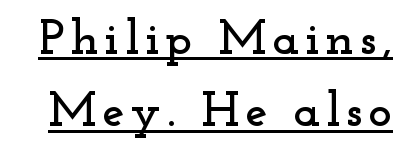
{"serif": "yes", "italic": "no", "width": "wide", "stroke_contrast": "low", "x_height": "small", "monospaced": "no", "underline": "yes", "line_spacing": "normal", "line_spacing_ratio": 1.45, "glyph_px": 50}
